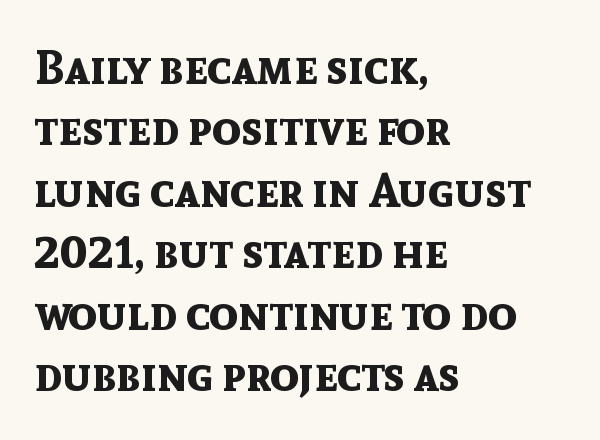
Weight: bold. The foot of each line stays bare and open. Students, note that the glyphs here touch the page at normal intervals. The text block is weighted toward the left margin, trailing off unevenly rightward. I'd call this a sans setting — the letters go barefoot.
